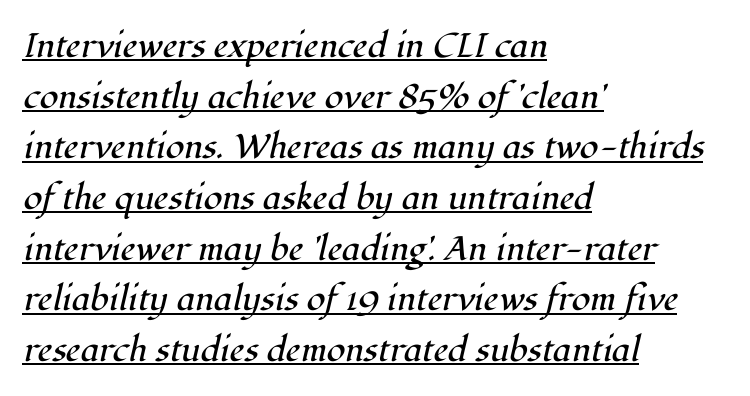
{"serif": "yes", "italic": "yes", "lean": "right", "slant_degrees": 12, "bold": "no", "weight": "regular", "width": "normal", "stroke_contrast": "high", "x_height": "medium", "monospaced": "no", "underline": "yes", "align": "left", "line_spacing": "normal", "line_spacing_ratio": 1.49, "letter_spacing": "normal", "letter_spacing_em": 0.0, "glyph_px": 34}
